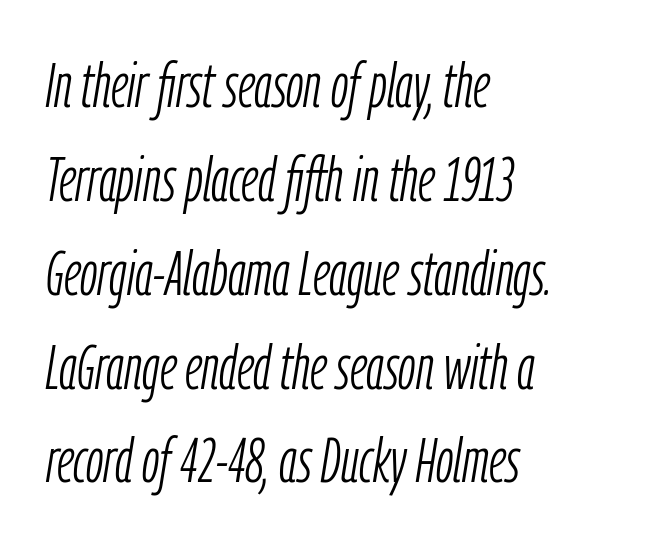
Q: Is the text bold? A: No.
Q: Is the text italic (slanted)? A: Yes, it leans right by about 9 degrees.
Q: Is the text underlined? A: No.
Q: How is the paragraph aligned? A: Left-aligned.
Q: Is the spacing between letters normal or unusually wide? A: Normal.
Q: Is the spacing between lines tight, normal or loose? A: Normal.
Q: Width (condensed, normal, or wide)? A: Condensed.
Q: Stroke contrast? A: Low.
Q: x-height? A: Medium.
Q: Monospaced? A: No.
